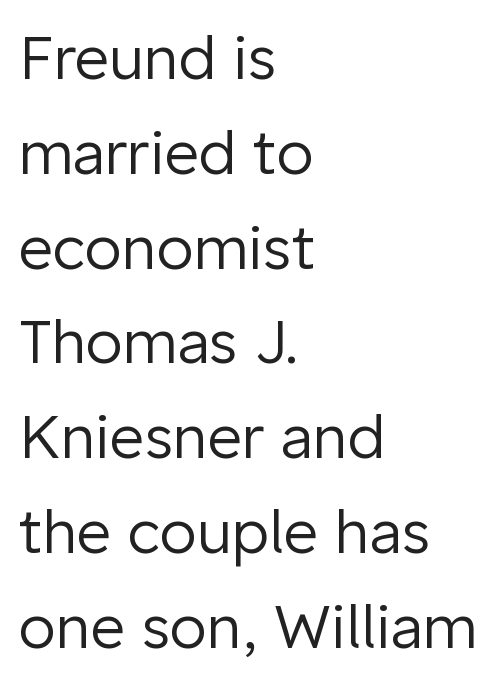
{"serif": "no", "italic": "no", "bold": "no", "weight": "regular", "width": "normal", "stroke_contrast": "low", "x_height": "medium", "monospaced": "no", "underline": "no", "align": "left", "line_spacing": "normal", "line_spacing_ratio": 1.58, "letter_spacing": "normal", "letter_spacing_em": 0.0, "glyph_px": 60}
